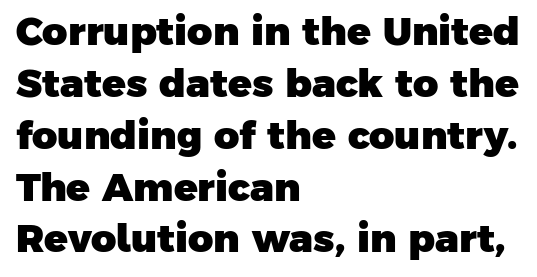
{"serif": "no", "bold": "yes", "weight": "heavy", "width": "normal", "stroke_contrast": "low", "x_height": "medium", "monospaced": "no", "underline": "no", "align": "left", "line_spacing": "normal", "line_spacing_ratio": 1.33, "letter_spacing": "normal", "letter_spacing_em": 0.0, "glyph_px": 39}
